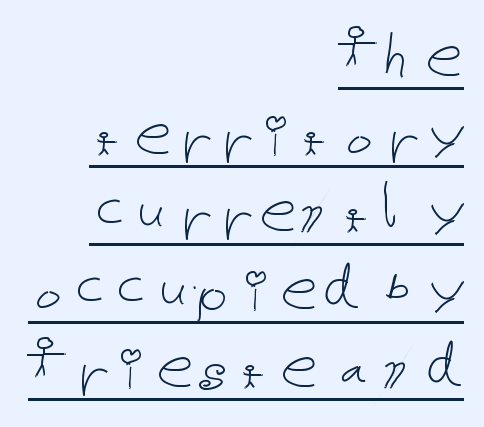
Q: Is the text bold? A: No.
Q: Is the text italic (slanted)? A: No, it is upright.
Q: Is the text underlined? A: Yes.
Q: How is the paragraph aligned? A: Right-aligned.
Q: Is the spacing between letters normal or unusually wide? A: Normal.
Q: Is the spacing between lines tight, normal or loose? A: Tight.
Q: Width (condensed, normal, or wide)? A: Normal.
Q: Stroke contrast? A: Low.
Q: x-height? A: Medium.
